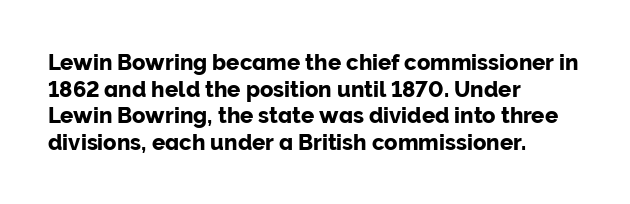
The image shows 22 px text type, upright; set left-aligned, line spacing 1.21x, normal letter spacing, not underlined.
